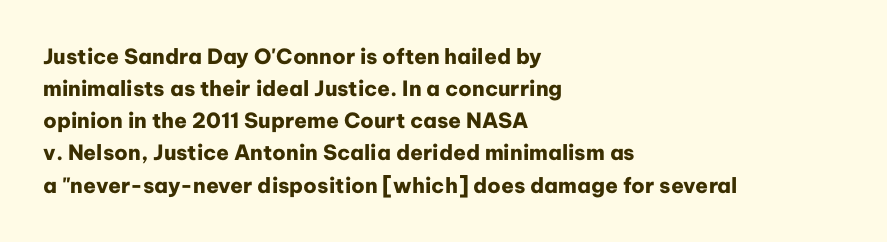
{"italic": "no", "bold": "yes", "underline": "no", "align": "left", "line_spacing": "normal", "line_spacing_ratio": 1.53, "letter_spacing": "normal", "letter_spacing_em": 0.0, "glyph_px": 21}
